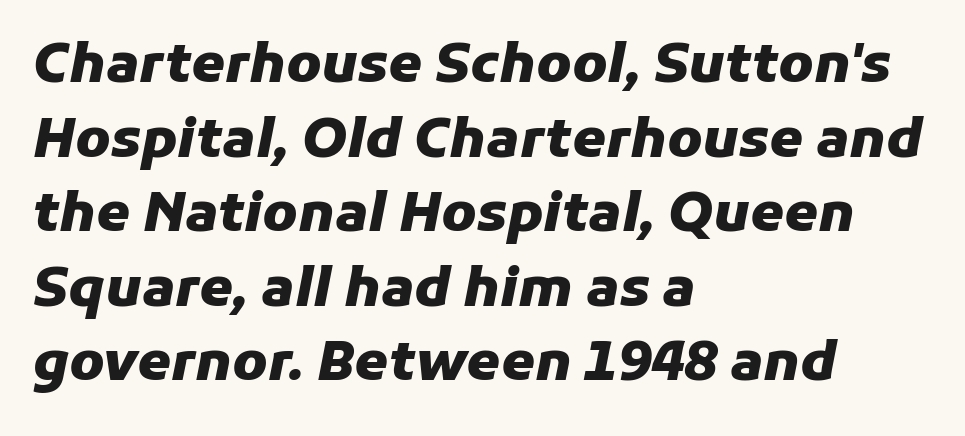
{"italic": "yes", "lean": "right", "slant_degrees": 11, "bold": "yes", "weight": "heavy", "width": "normal", "stroke_contrast": "low", "x_height": "medium", "monospaced": "no", "underline": "no", "align": "left", "line_spacing": "normal", "line_spacing_ratio": 1.38, "letter_spacing": "normal", "letter_spacing_em": 0.0, "glyph_px": 54}
